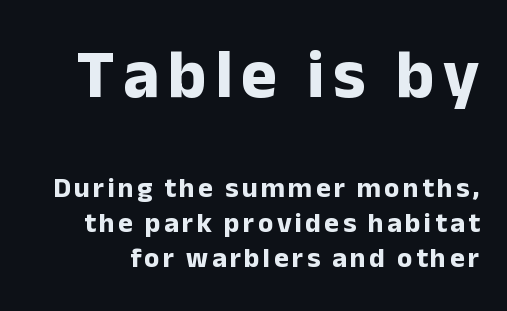
{"serif": "no", "italic": "no", "bold": "yes", "weight": "bold", "width": "normal", "stroke_contrast": "low", "x_height": "medium", "monospaced": "no", "underline": "no", "line_spacing": "normal", "line_spacing_ratio": 1.25, "larger_block": "first", "size_ratio": 2.46, "glyph_px": 69}
